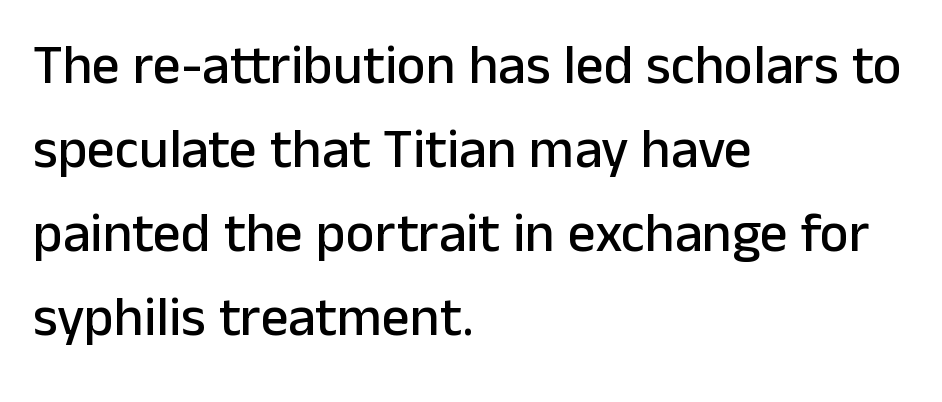
{"serif": "no", "italic": "no", "width": "normal", "stroke_contrast": "low", "x_height": "medium", "monospaced": "no", "underline": "no", "align": "left", "line_spacing": "normal", "line_spacing_ratio": 1.53, "letter_spacing": "normal", "letter_spacing_em": 0.0, "glyph_px": 55}
